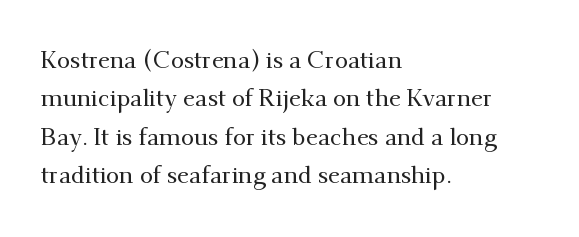
{"italic": "no", "underline": "no", "align": "left", "line_spacing": "normal", "line_spacing_ratio": 1.6, "letter_spacing": "normal", "letter_spacing_em": 0.0, "glyph_px": 24}
